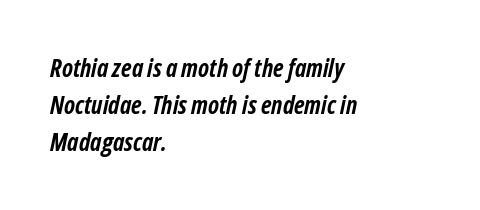
Beneath every word, the page is bare. Each word holds together tightly as a unit, with standard inter-letter gaps. The lettering tilts uniformly, giving the passage an italic look. Each line starts at the same left margin while the right side varies.
